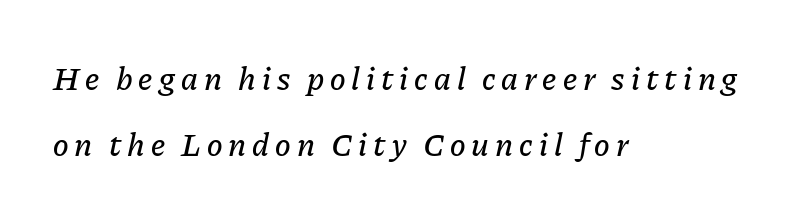
The image shows 33 px text type, italic (leaning right); set left-aligned, loose line spacing (2.01x), not underlined; low stroke contrast and a medium x-height.
